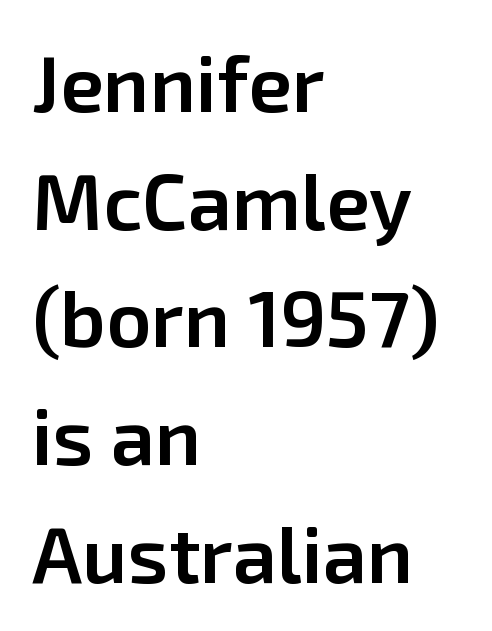
{"serif": "no", "italic": "no", "bold": "semi", "weight": "semibold", "width": "normal", "stroke_contrast": "low", "x_height": "medium", "monospaced": "no", "underline": "no", "align": "left", "line_spacing": "normal", "line_spacing_ratio": 1.49, "letter_spacing": "normal", "letter_spacing_em": 0.0, "glyph_px": 79}
